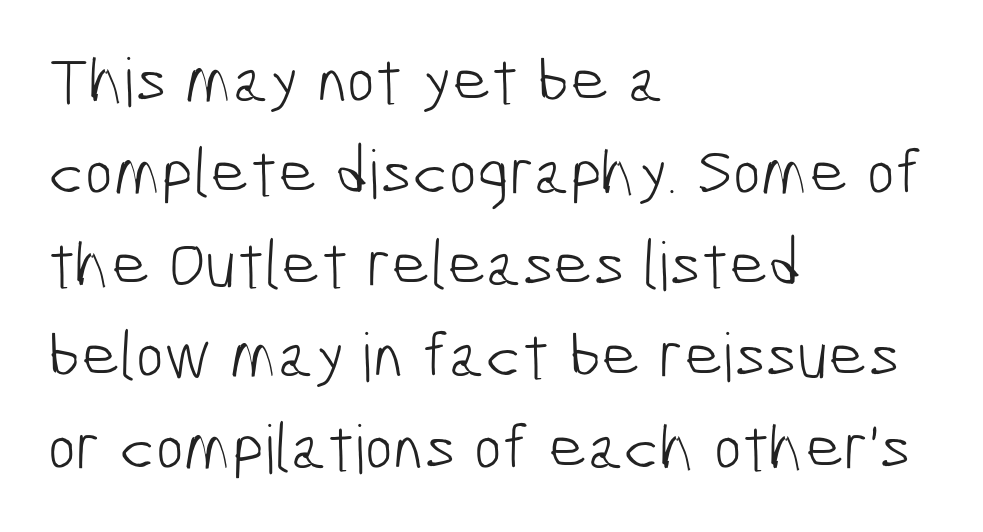
{"serif": "no", "bold": "no", "weight": "light", "width": "condensed", "stroke_contrast": "low", "x_height": "medium", "monospaced": "no", "underline": "no", "align": "left", "line_spacing": "normal", "line_spacing_ratio": 1.37, "letter_spacing": "normal", "letter_spacing_em": 0.0, "glyph_px": 67}
